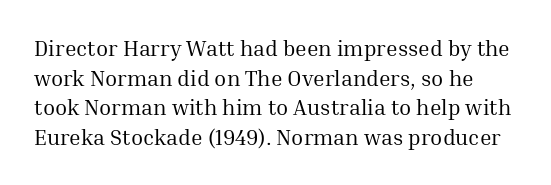
{"italic": "no", "bold": "no", "underline": "no", "line_spacing": "normal", "line_spacing_ratio": 1.35, "letter_spacing": "normal", "letter_spacing_em": 0.0, "glyph_px": 22}
